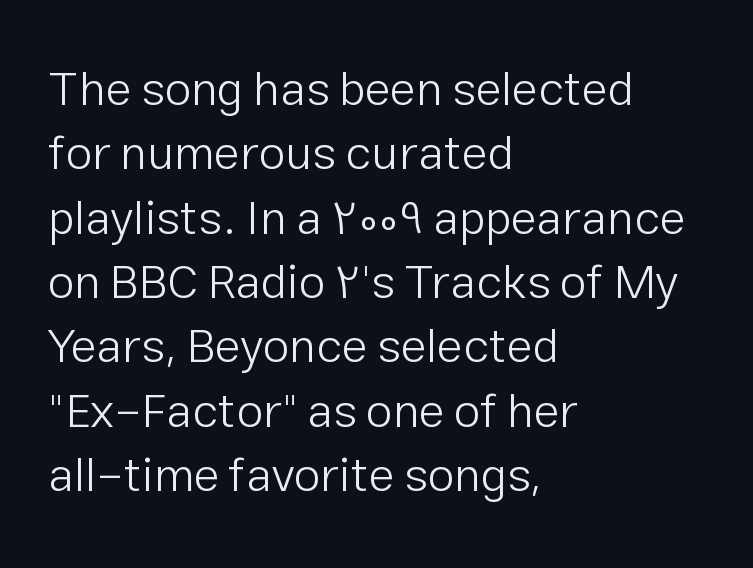
The image shows 48 px light sans-serif type, upright; set left-aligned, normal line spacing (1.34x), normal letter spacing, not underlined; low stroke contrast and a medium x-height.
